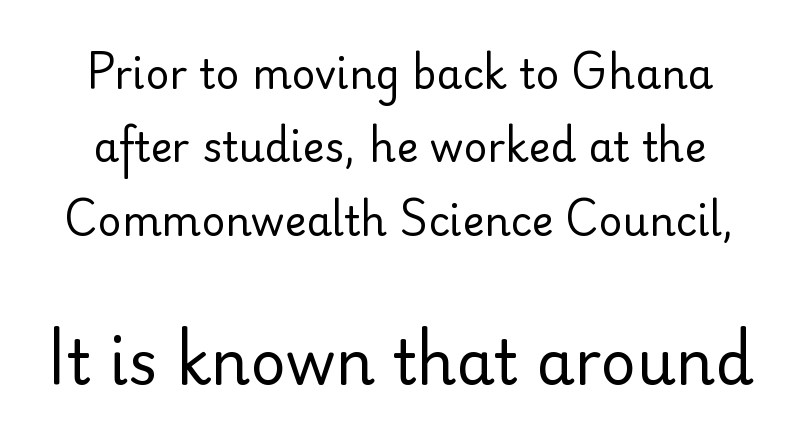
The weight tops out at a normal text grade. Caption: standard tracking, unaltered. To sum up the face: it is a sans, with no serifs. A roman cut, with each character standing at attention. Varying glyph widths throughout — classic text-font behaviour.
